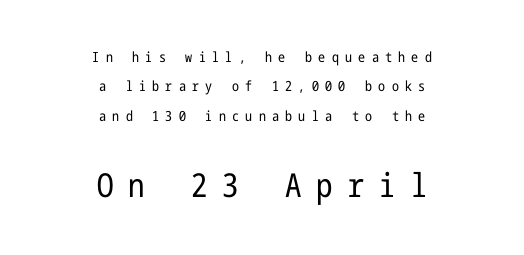
The image shows 33 px regular-weight, condensed sans-serif type, upright; set centered, loose line spacing (2.09x), unusually wide letter spacing (+0.45 em), not underlined; the second (bottom) block is 2.36x larger; low stroke contrast and a medium x-height.
